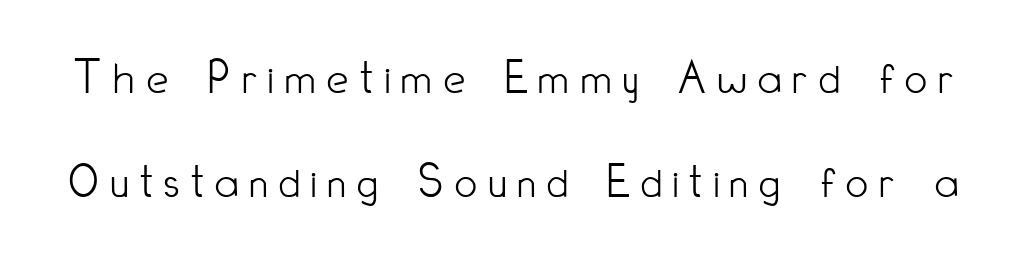
The image shows 49 px light, condensed sans-serif type, upright; set loose line spacing (2.13x), unusually wide letter spacing (+0.23 em), not underlined; low stroke contrast and a small x-height.
